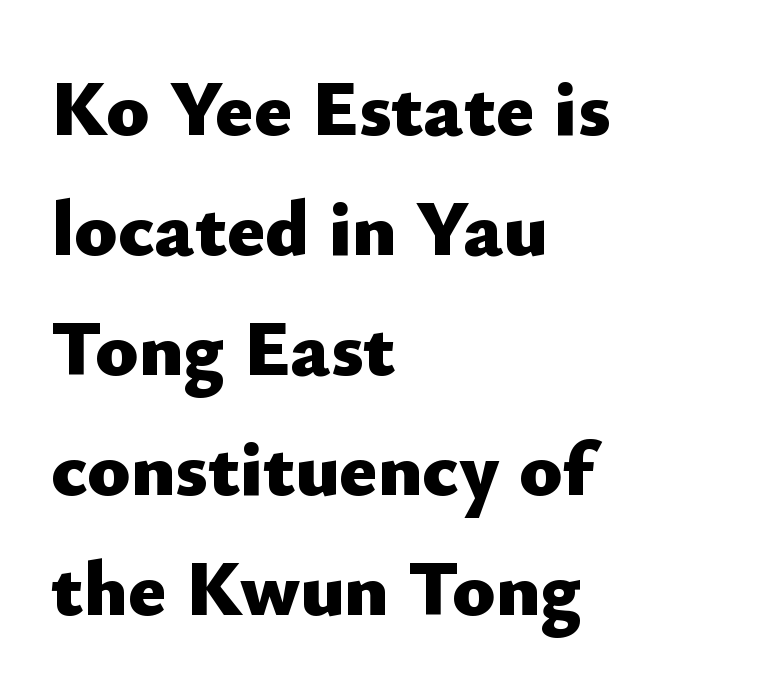
{"serif": "no", "italic": "no", "bold": "yes", "weight": "heavy", "width": "normal", "stroke_contrast": "low", "x_height": "small", "monospaced": "no", "underline": "no", "align": "left", "line_spacing": "normal", "line_spacing_ratio": 1.52, "letter_spacing": "normal", "letter_spacing_em": 0.0, "glyph_px": 79}
